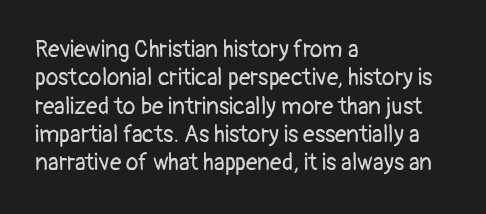
Nobody touched the tracking dial on this one. Visually the block forms a straight wall on the left and a jagged coastline on the right. Posture: upright roman. Beneath every word, the page is bare.
